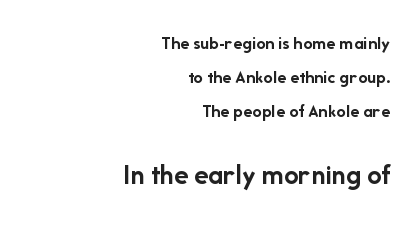
Q: Is the text bold? A: Yes.
Q: Is the text italic (slanted)? A: No, it is upright.
Q: Is the typeface a serif or a sans-serif typeface? A: Sans-serif.
Q: Is the text underlined? A: No.
Q: How is the paragraph aligned? A: Right-aligned.
Q: Is the spacing between letters normal or unusually wide? A: Normal.
Q: Which block of text is set in a larger size, the first (top) or the second (bottom)? A: The second (bottom) one.
Q: Width (condensed, normal, or wide)? A: Normal.
Q: Stroke contrast? A: Low.
Q: x-height? A: Medium.
Q: Monospaced? A: No.
